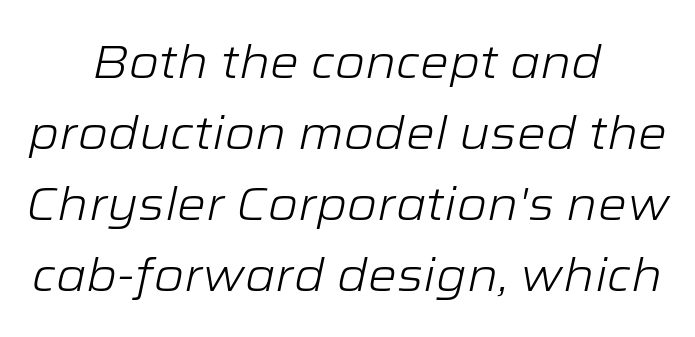
A typesetter would call this proportional, since set widths differ per character. Horizontal alignment here is central, giving a formal, balanced look. How are the letters spaced? Ordinarily, with no added tracking. Regarding leading, the lines here are spaced in the standard way. The strokes carry an ordinary text weight at most.
